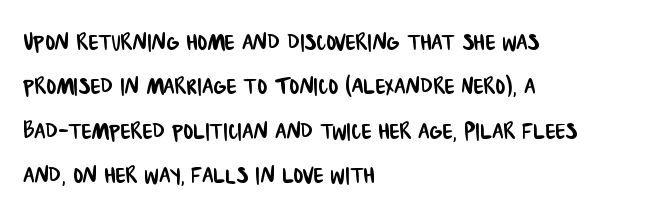
Are there feet on the stems? There aren't — it's a sans. The rows are spaced the way most documents space them. Is this a fixed-width face? No — the glyphs have proportional, varying widths. Words appear dense and cohesive because spacing is normal. Quick note: underline off. The typesetter chose a ragged-right arrangement here.
